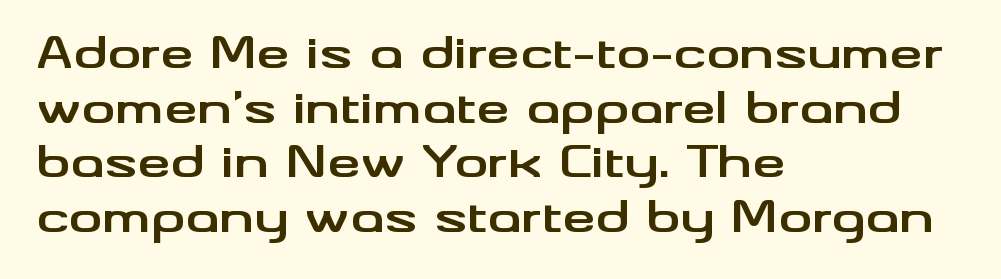
{"serif": "no", "italic": "no", "bold": "yes", "weight": "bold", "width": "wide", "stroke_contrast": "medium", "x_height": "small", "monospaced": "no", "underline": "no", "align": "left", "line_spacing": "normal", "line_spacing_ratio": 1.3, "letter_spacing": "normal", "letter_spacing_em": 0.0, "glyph_px": 42}
